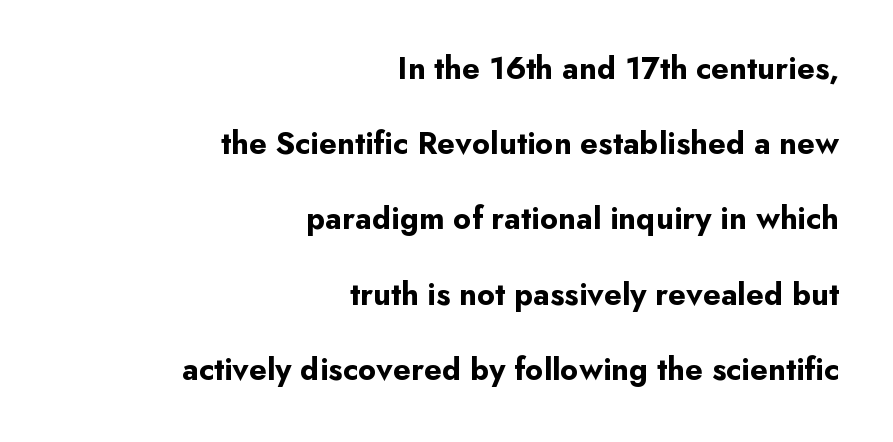
Baseline-to-baseline distance is far greater than the letter height. Just letters on the line, the space beneath them empty. Letterform terminals end flat and unadorned throughout the passage. Characters remain perfectly vertical along every line. Pretty heavy lettering here — definitely bold.
